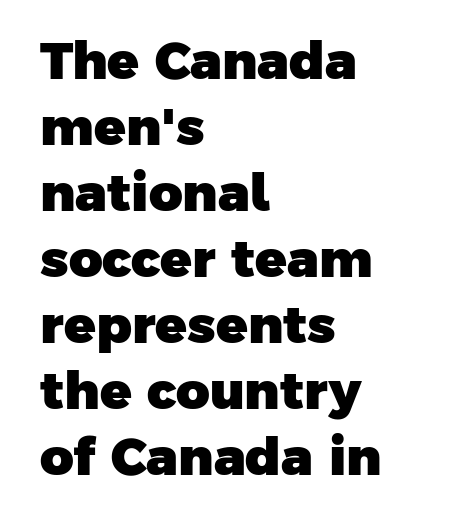
The space between consecutive lines is moderate. A student would call this left alignment; a typographer would say flush left, rag right. The rendering shows plain stroke endings on the letterforms — a sans-serif design. Pretty heavy lettering here — definitely bold. A clean baseline with only descenders dipping below it. Compared with typical body copy, the letter spacing here is the same.
